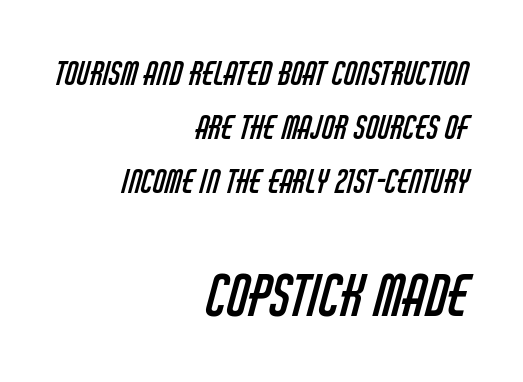
{"serif": "no", "bold": "no", "weight": "regular", "width": "condensed", "stroke_contrast": "low", "x_height": "large", "monospaced": "no", "underline": "no", "align": "right", "line_spacing": "normal", "line_spacing_ratio": 1.69, "letter_spacing": "normal", "letter_spacing_em": 0.0, "larger_block": "second", "size_ratio": 1.75, "glyph_px": 56}
